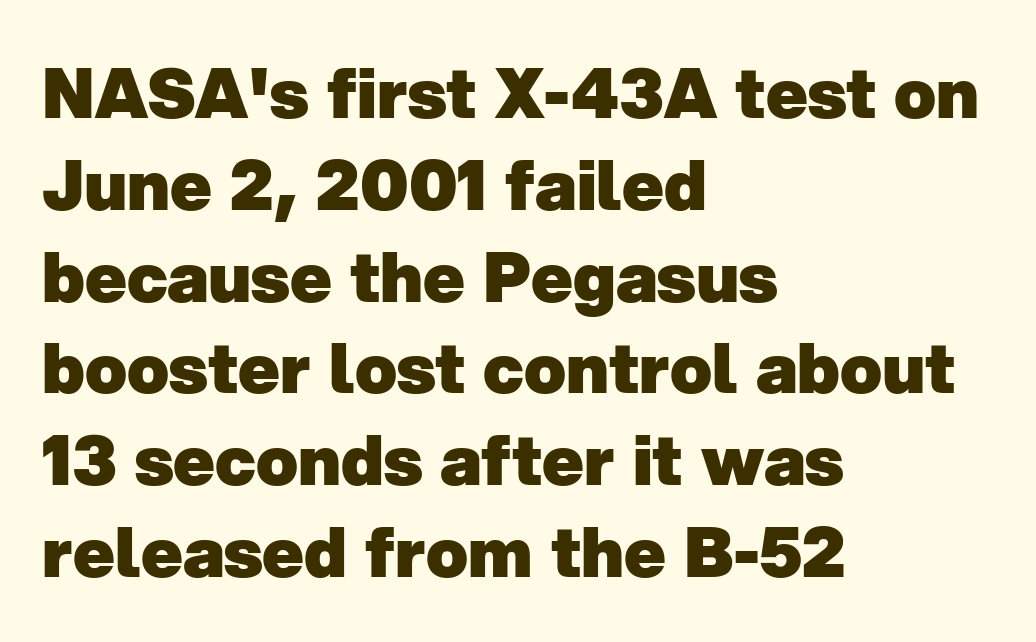
Q: Is the text bold? A: Yes.
Q: Is the typeface a serif or a sans-serif typeface? A: Sans-serif.
Q: Is the text underlined? A: No.
Q: How is the paragraph aligned? A: Left-aligned.
Q: Is the spacing between letters normal or unusually wide? A: Normal.
Q: Is the spacing between lines tight, normal or loose? A: Normal.
Q: Width (condensed, normal, or wide)? A: Normal.
Q: Stroke contrast? A: Low.
Q: x-height? A: Medium.
Q: Monospaced? A: No.
